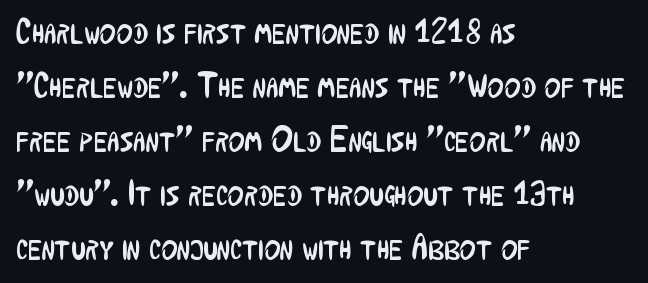
{"serif": "no", "italic": "no", "bold": "no", "weight": "regular", "width": "condensed", "stroke_contrast": "low", "x_height": "medium", "monospaced": "no", "underline": "no", "align": "left", "line_spacing": "normal", "line_spacing_ratio": 1.54, "letter_spacing": "normal", "letter_spacing_em": 0.0, "glyph_px": 35}
